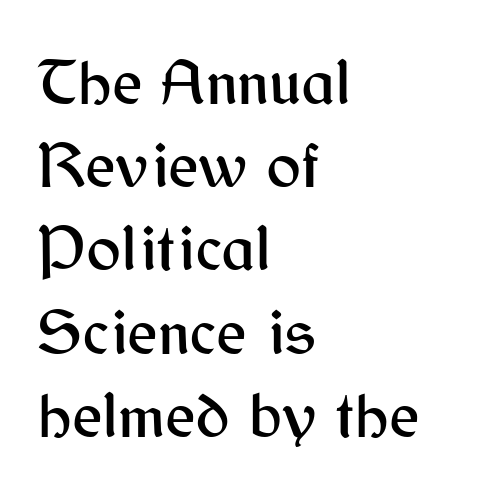
The image shows 65 px sans-serif type, upright; set left-aligned, normal line spacing (1.28x), normal letter spacing, not underlined; medium stroke contrast and a medium x-height.
